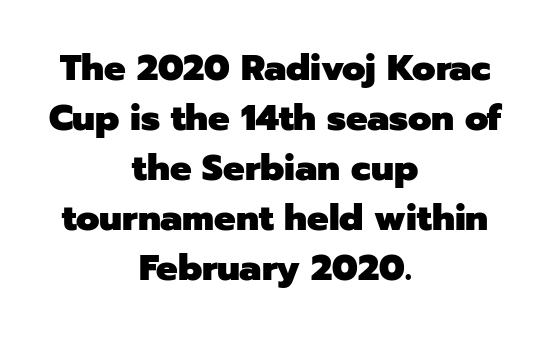
The image shows 36 px heavy sans-serif type, upright; set centered, normal line spacing (1.39x), normal letter spacing, not underlined; low stroke contrast and a medium x-height.
